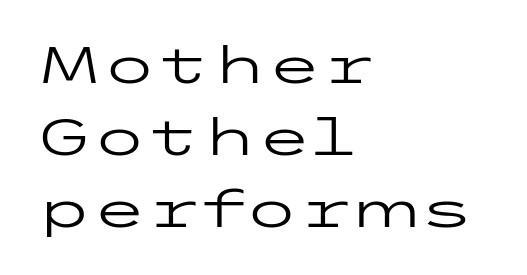
No chunkiness to these letters — they're not bold. These lines are composed in type without serifs. Layout note: lines flush left. This sample keeps an unexceptional amount of space between lines.
